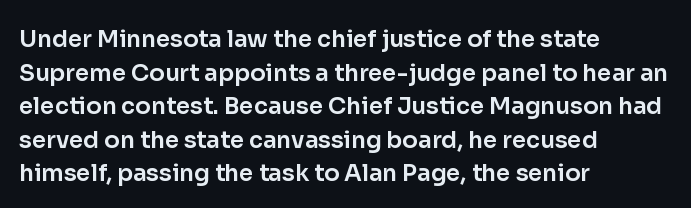
The image shows 23 px text type, upright; set left-aligned, normal line spacing (1.46x), normal letter spacing, not underlined.
